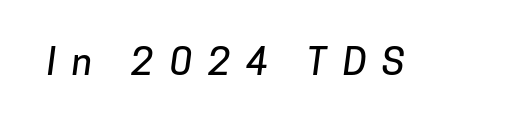
Each row of text sits above clean, open space. Tracking here is generous; glyphs stand well apart from one another. Typographically, this falls in the sans-serif category. Looks like regular typesetting: each glyph gets only the width it needs.
